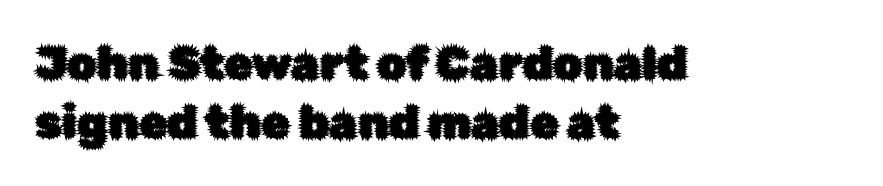
{"serif": "no", "italic": "no", "width": "normal", "stroke_contrast": "low", "x_height": "medium", "monospaced": "no", "underline": "no", "align": "left", "line_spacing": "normal", "line_spacing_ratio": 1.29, "letter_spacing": "normal", "letter_spacing_em": 0.0, "glyph_px": 46}
